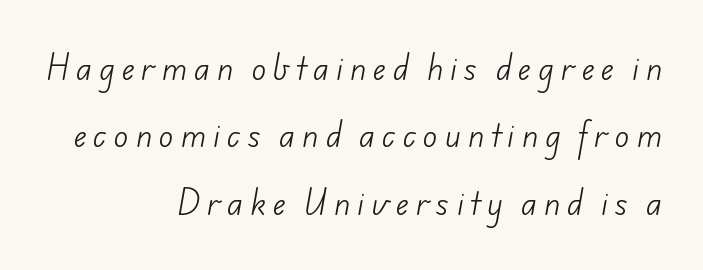
The image shows 30 px light sans-serif type; set right-aligned, loose line spacing (2.25x), unusually wide letter spacing (+0.24 em), not underlined; low stroke contrast and a small x-height.
